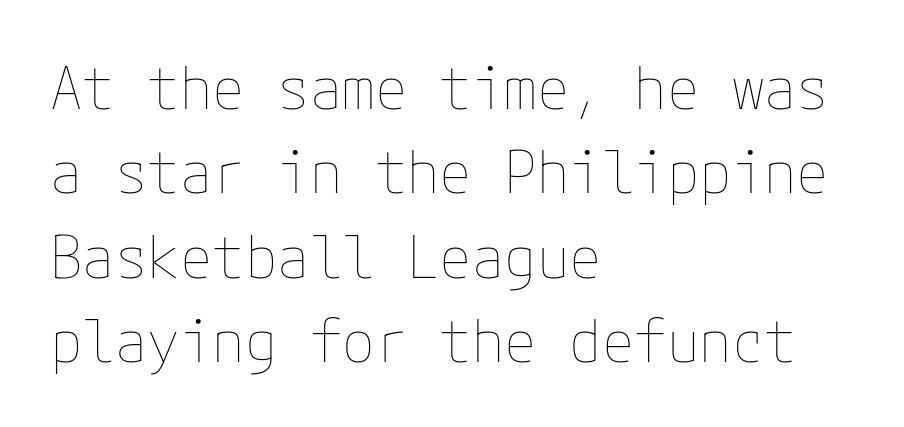
The face used here is rendered with its standard letterfit. This is not heavy type; no bold has been used. Does the lettering tilt? It doesn't — this is upright. The passage is arranged the way most books set body copy — flush left.
